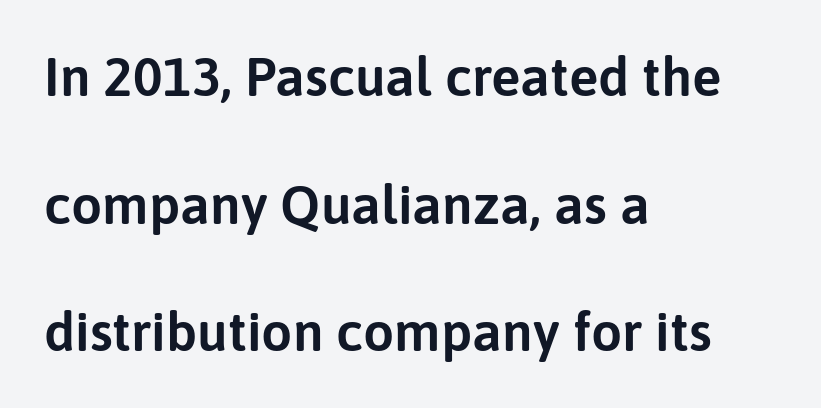
Q: Is the text italic (slanted)? A: No, it is upright.
Q: Is the typeface a serif or a sans-serif typeface? A: Sans-serif.
Q: Is the text underlined? A: No.
Q: How is the paragraph aligned? A: Left-aligned.
Q: Is the spacing between letters normal or unusually wide? A: Normal.
Q: Is the spacing between lines tight, normal or loose? A: Loose.
Q: Width (condensed, normal, or wide)? A: Normal.
Q: Stroke contrast? A: Low.
Q: x-height? A: Medium.
Q: Monospaced? A: No.
